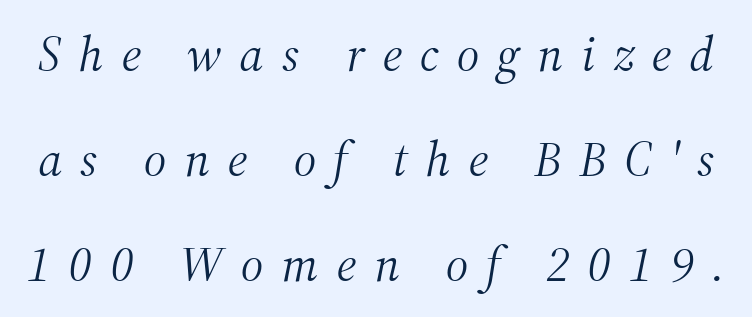
Slanted lettering throughout. The space between consecutive lines is lavish. Nothing heavy about these letters — not bold at all. Honestly, there is no underline to notice here at all. Varying glyph widths throughout — classic text-font behaviour.
